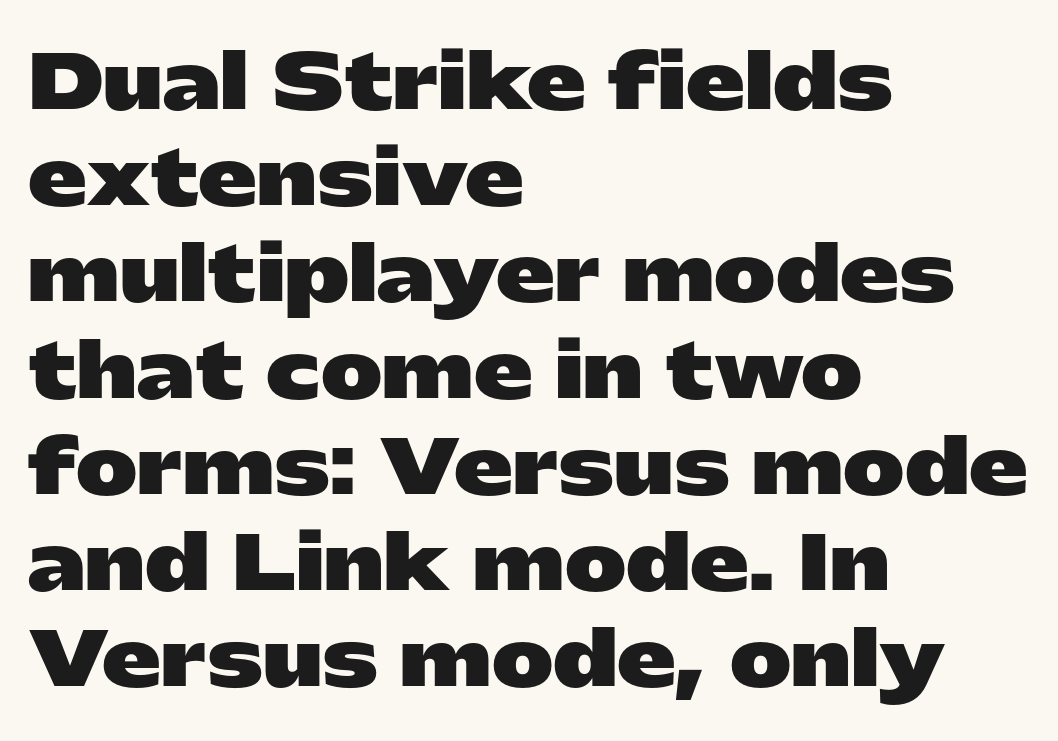
{"serif": "no", "italic": "no", "bold": "yes", "weight": "heavy", "width": "wide", "stroke_contrast": "low", "x_height": "medium", "monospaced": "no", "underline": "no", "align": "left", "line_spacing": "normal", "line_spacing_ratio": 1.3, "letter_spacing": "normal", "letter_spacing_em": 0.0, "glyph_px": 74}
